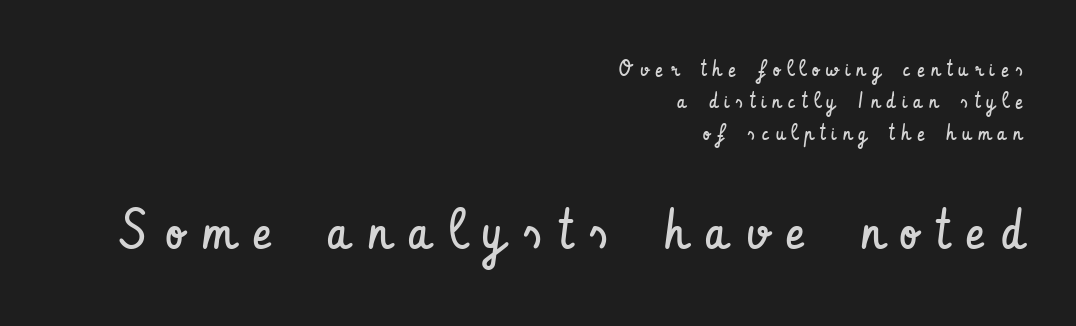
Q: Is the text bold? A: No.
Q: Is the text italic (slanted)? A: No, it is upright.
Q: Is the typeface a serif or a sans-serif typeface? A: Sans-serif.
Q: Is the text underlined? A: No.
Q: How is the paragraph aligned? A: Right-aligned.
Q: Is the spacing between letters normal or unusually wide? A: Unusually wide.
Q: Is the spacing between lines tight, normal or loose? A: Normal.
Q: Which block of text is set in a larger size, the first (top) or the second (bottom)? A: The second (bottom) one.
Q: Width (condensed, normal, or wide)? A: Condensed.
Q: Stroke contrast? A: Low.
Q: x-height? A: Small.
Q: Monospaced? A: No.
